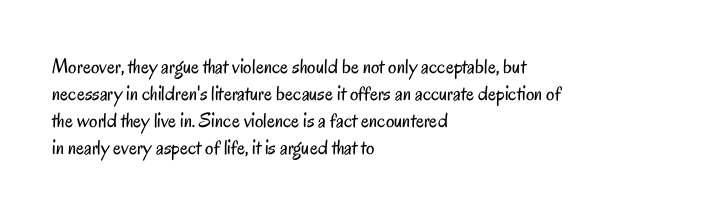
Q: Is the text bold? A: No.
Q: Is the text italic (slanted)? A: No, it is upright.
Q: Is the text underlined? A: No.
Q: How is the paragraph aligned? A: Left-aligned.
Q: Is the spacing between letters normal or unusually wide? A: Normal.
Q: Is the spacing between lines tight, normal or loose? A: Normal.
